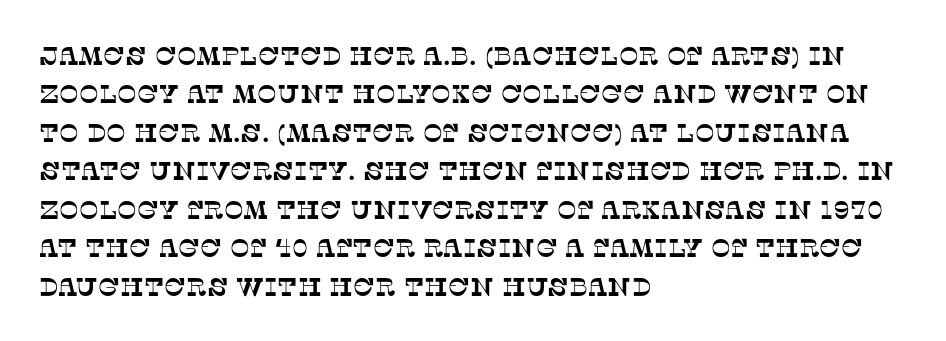
The image shows 26 px text type; set left-aligned, normal line spacing (1.48x), normal letter spacing, not underlined.
